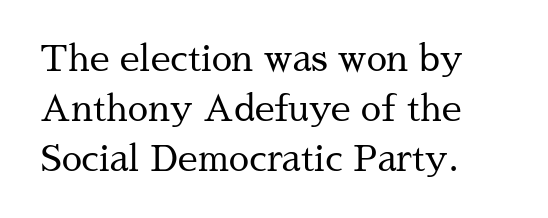
The image shows 36 px regular-weight serif type, upright; set left-aligned, normal line spacing (1.39x), normal letter spacing, not underlined; medium stroke contrast and a medium x-height.
